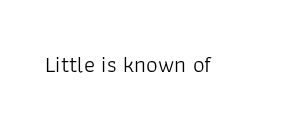
Q: Is the text bold? A: No.
Q: Is the text italic (slanted)? A: No, it is upright.
Q: Is the text underlined? A: No.
Q: Is the spacing between letters normal or unusually wide? A: Normal.
